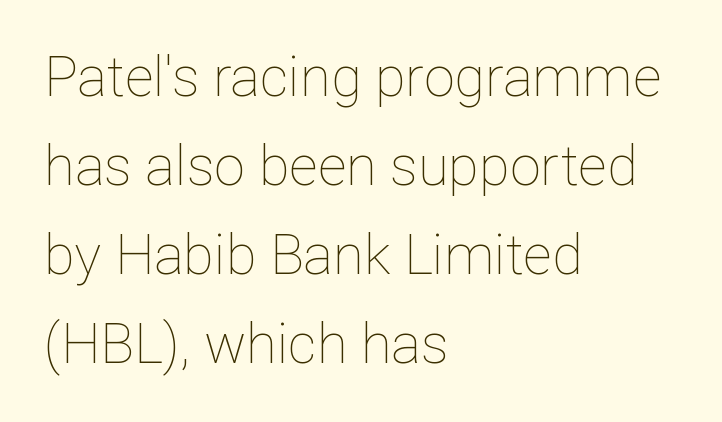
The image shows 56 px thin type, upright; set left-aligned, normal line spacing (1.59x), normal letter spacing, not underlined; low stroke contrast and a medium x-height.
